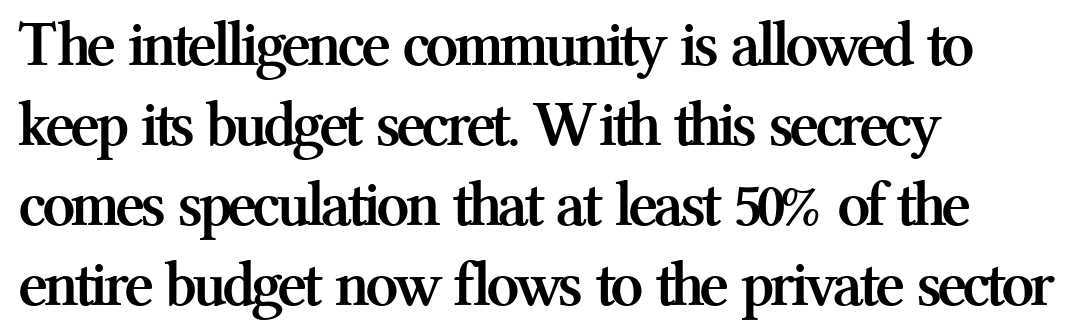
The designer went with a serif here, giving each stem small feet. Students, this is bold: see how much ink each stroke carries. Descender tails drop into unmarked territory. Does the copy run flush right? No — it runs flush left.
